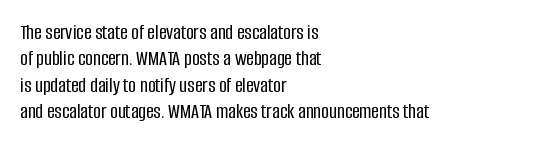
Is there much room between lines? A standard amount, neither cramped nor airy. The line texture is even and compact thanks to regular tracking. In terms of posture, this sample is upright. The paragraph has a hard left edge and a soft right edge. The strip under each line holds only bare page.
